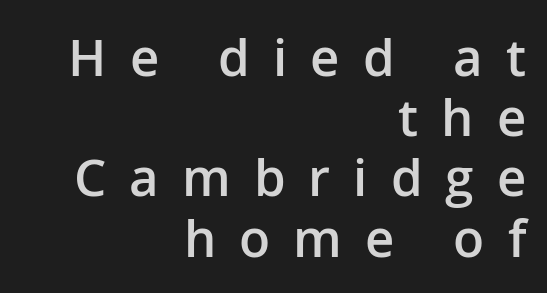
Is there any slant? The stems are plumb. Regarding serifs, this sample does without them. The letters are spread apart with noticeably loose tracking. Where is the straight margin? On the right. Just letters on the line, the space beneath them empty.
